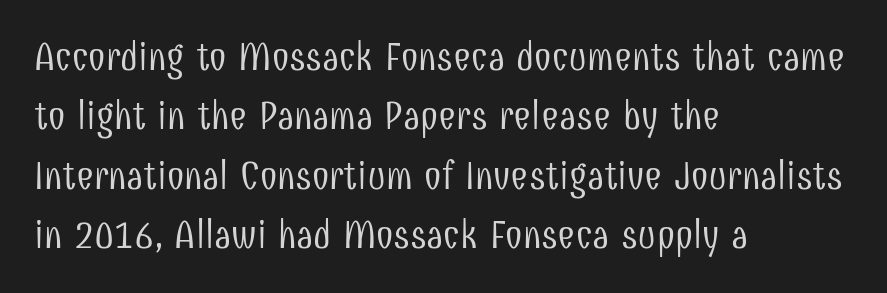
Q: Is the text bold? A: No.
Q: Is the text italic (slanted)? A: No, it is upright.
Q: Is the typeface a serif or a sans-serif typeface? A: Sans-serif.
Q: Is the text underlined? A: No.
Q: How is the paragraph aligned? A: Left-aligned.
Q: Is the spacing between letters normal or unusually wide? A: Normal.
Q: Is the spacing between lines tight, normal or loose? A: Normal.
Q: Width (condensed, normal, or wide)? A: Condensed.
Q: Stroke contrast? A: Low.
Q: x-height? A: Medium.
Q: Monospaced? A: No.
